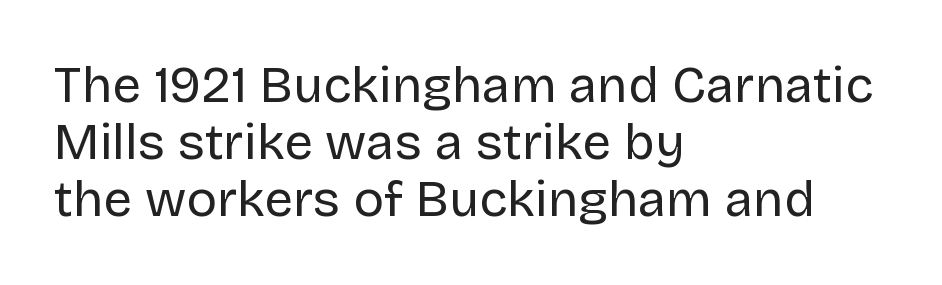
{"serif": "no", "italic": "no", "bold": "no", "weight": "regular", "width": "normal", "stroke_contrast": "low", "x_height": "large", "monospaced": "no", "underline": "no", "align": "left", "line_spacing": "tight", "line_spacing_ratio": 1.12, "letter_spacing": "normal", "letter_spacing_em": 0.0, "glyph_px": 51}
